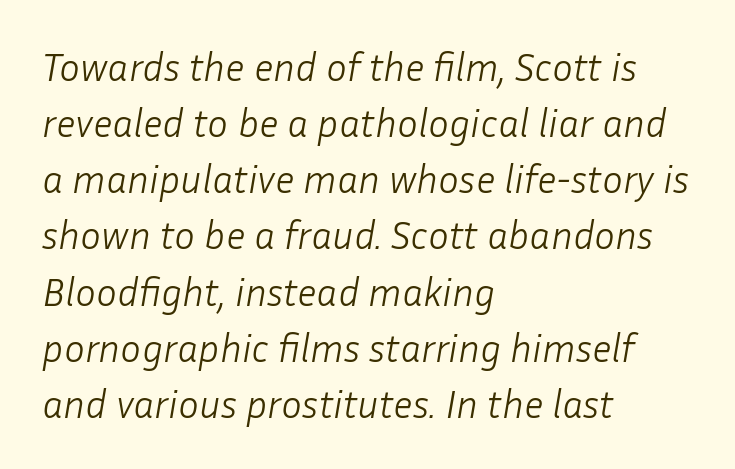
The image shows 39 px light type, italic (leaning right); set left-aligned, normal line spacing (1.44x), normal letter spacing, not underlined; low stroke contrast and a medium x-height.
